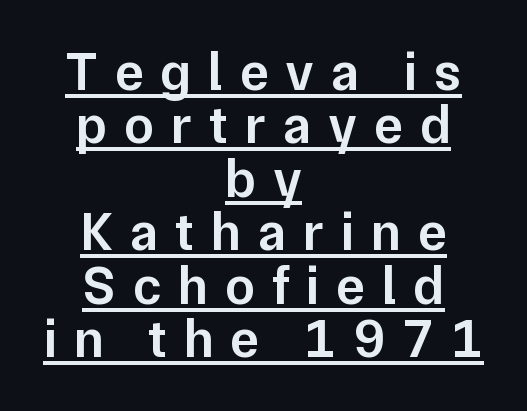
The image shows 54 px semibold sans-serif type, upright; set centered, tight line spacing (0.99x), unusually wide letter spacing (+0.31 em), underlined; low stroke contrast and a medium x-height.
